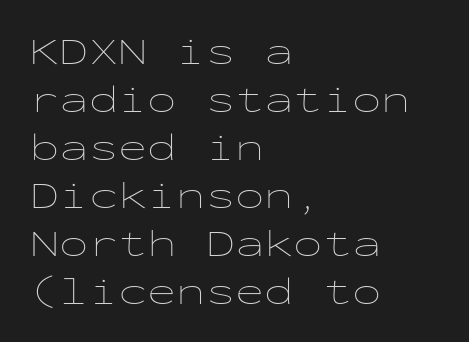
{"italic": "no", "bold": "no", "weight": "thin", "width": "wide", "stroke_contrast": "low", "x_height": "medium", "monospaced": "yes", "underline": "no", "align": "left", "line_spacing_ratio": 1.23, "letter_spacing": "normal", "letter_spacing_em": 0.0, "glyph_px": 39}
